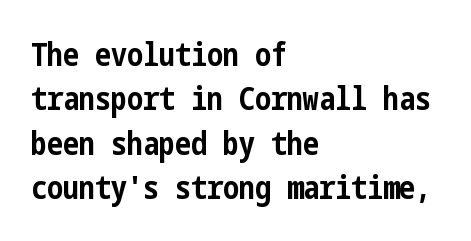
Q: Is the text bold? A: Yes.
Q: Is the text italic (slanted)? A: No, it is upright.
Q: Is the typeface a serif or a sans-serif typeface? A: Sans-serif.
Q: Is the text underlined? A: No.
Q: How is the paragraph aligned? A: Left-aligned.
Q: Is the spacing between letters normal or unusually wide? A: Normal.
Q: Is the spacing between lines tight, normal or loose? A: Normal.
Q: Width (condensed, normal, or wide)? A: Condensed.
Q: Stroke contrast? A: Low.
Q: x-height? A: Medium.
